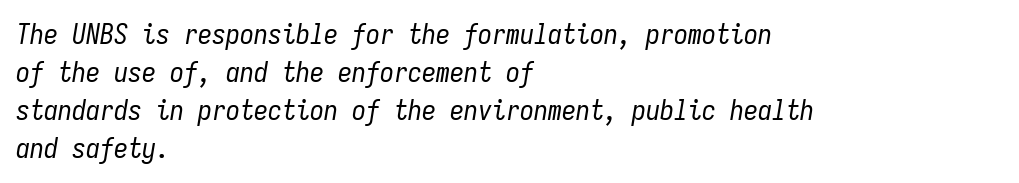
The image shows 28 px regular-weight, condensed type, italic (leaning right), monospaced; set left-aligned, normal line spacing (1.36x), normal letter spacing, not underlined; low stroke contrast and a medium x-height.
